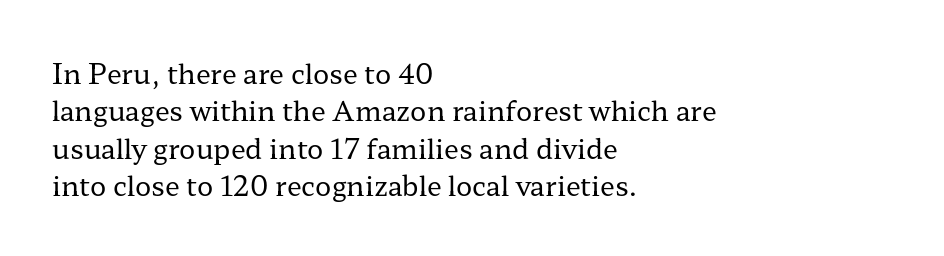
Interline gaps are of average width in this sample. Inter-character spacing is left at the font's built-in metrics. If you drew a line through each stem, it would be perfectly vertical. Words float on clear page, feet unadorned. Each line starts at the same left margin while the right side varies.
